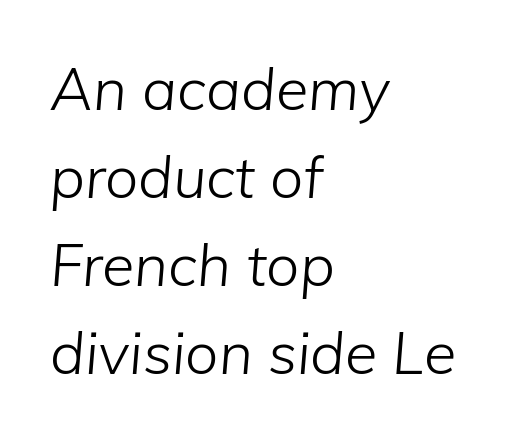
{"italic": "yes", "lean": "right", "slant_degrees": 5, "bold": "no", "weight": "light", "width": "normal", "stroke_contrast": "low", "x_height": "medium", "monospaced": "no", "underline": "no", "align": "left", "line_spacing": "normal", "line_spacing_ratio": 1.49, "letter_spacing": "normal", "letter_spacing_em": 0.0, "glyph_px": 59}
